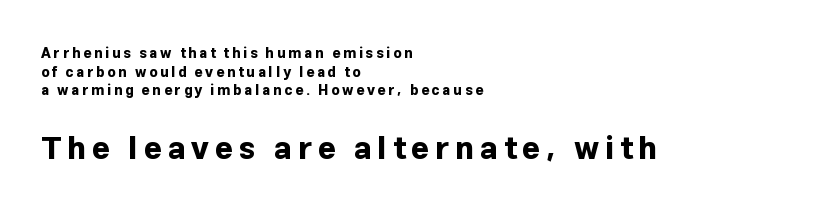
Q: Is the text bold? A: Yes.
Q: Is the text italic (slanted)? A: No, it is upright.
Q: Is the typeface a serif or a sans-serif typeface? A: Sans-serif.
Q: Is the text underlined? A: No.
Q: How is the paragraph aligned? A: Left-aligned.
Q: Is the spacing between lines tight, normal or loose? A: Normal.
Q: Which block of text is set in a larger size, the first (top) or the second (bottom)? A: The second (bottom) one.
Q: Width (condensed, normal, or wide)? A: Normal.
Q: Stroke contrast? A: Low.
Q: x-height? A: Medium.
Q: Monospaced? A: No.
